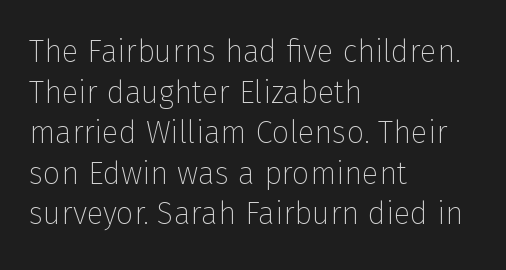
The image shows 31 px thin sans-serif type, upright; set left-aligned, normal line spacing (1.31x), normal letter spacing, not underlined; low stroke contrast and a medium x-height.
